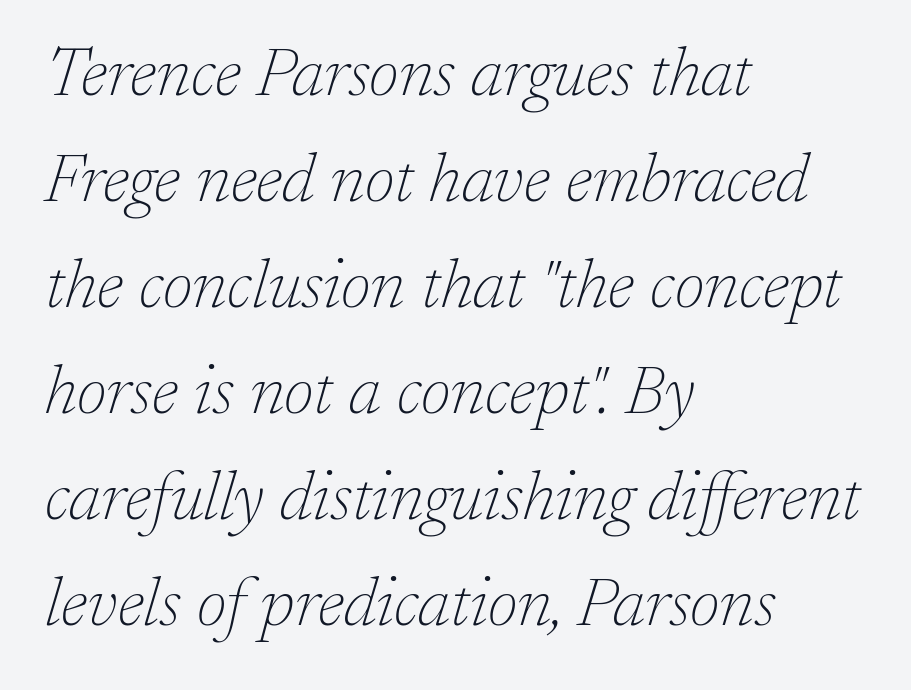
{"serif": "yes", "italic": "yes", "lean": "right", "slant_degrees": 17, "bold": "no", "weight": "thin", "width": "normal", "stroke_contrast": "low", "x_height": "medium", "monospaced": "no", "underline": "no", "align": "left", "line_spacing": "normal", "line_spacing_ratio": 1.56, "letter_spacing": "normal", "letter_spacing_em": 0.0, "glyph_px": 68}
